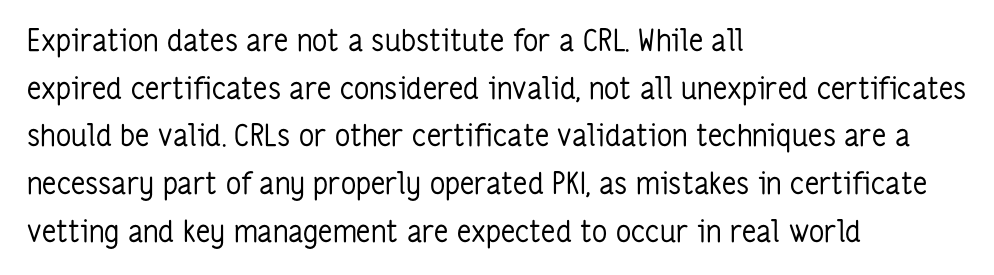
{"serif": "no", "italic": "no", "bold": "no", "weight": "regular", "width": "condensed", "stroke_contrast": "low", "x_height": "medium", "monospaced": "no", "underline": "no", "align": "left", "line_spacing": "normal", "line_spacing_ratio": 1.59, "letter_spacing": "normal", "letter_spacing_em": 0.0, "glyph_px": 30}
